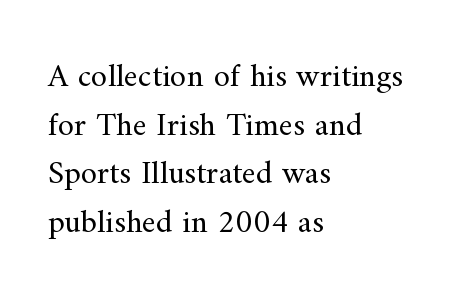
Q: Is the text bold? A: No.
Q: Is the text italic (slanted)? A: No, it is upright.
Q: Is the typeface a serif or a sans-serif typeface? A: Serif.
Q: Is the text underlined? A: No.
Q: How is the paragraph aligned? A: Left-aligned.
Q: Is the spacing between letters normal or unusually wide? A: Normal.
Q: Is the spacing between lines tight, normal or loose? A: Normal.
Q: Width (condensed, normal, or wide)? A: Normal.
Q: Stroke contrast? A: Medium.
Q: x-height? A: Small.
Q: Monospaced? A: No.
